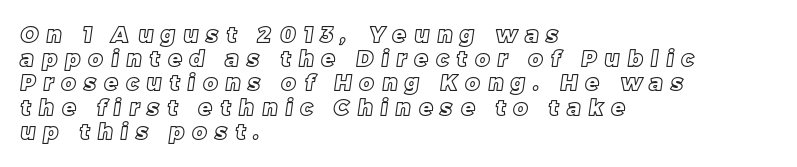
Q: Is the text underlined? A: No.
Q: How is the paragraph aligned? A: Left-aligned.
Q: Is the spacing between letters normal or unusually wide? A: Unusually wide.
Q: Is the spacing between lines tight, normal or loose? A: Tight.
